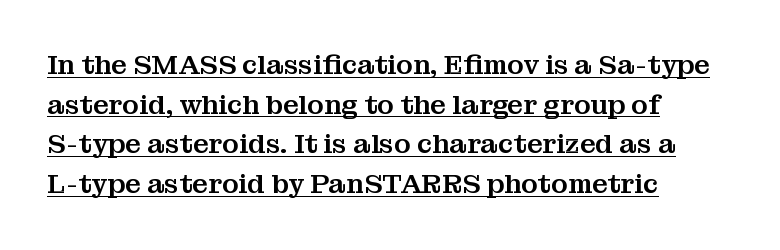
Q: Is the text italic (slanted)? A: No, it is upright.
Q: Is the text underlined? A: Yes.
Q: How is the paragraph aligned? A: Left-aligned.
Q: Is the spacing between letters normal or unusually wide? A: Normal.
Q: Is the spacing between lines tight, normal or loose? A: Normal.
